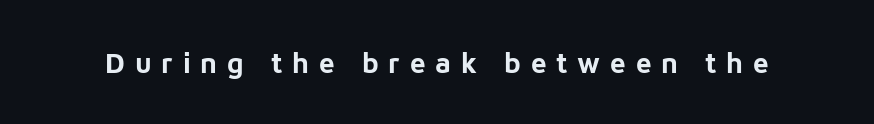
The image shows 28 px bold sans-serif type, upright; set unusually wide letter spacing (+0.35 em), not underlined; low stroke contrast and a medium x-height.
